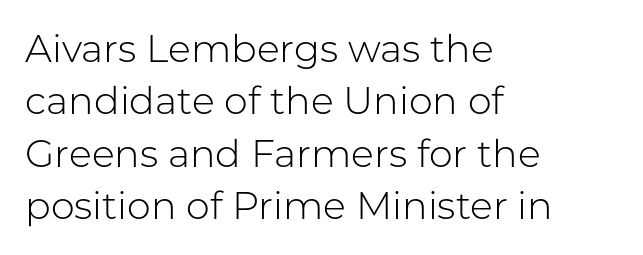
The image shows 38 px light sans-serif type, upright; set left-aligned, normal line spacing (1.38x), normal letter spacing, not underlined; low stroke contrast and a medium x-height.
